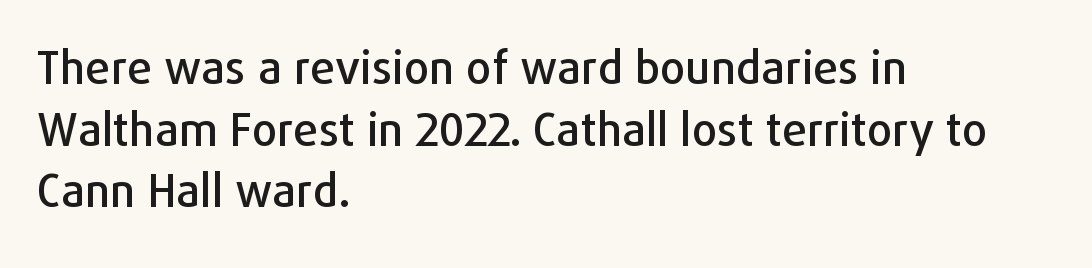
Default kerning and tracking; the words read as compact shapes. The lines in this sample share a left origin and differ only in where they stop. It's the straight-up-and-down kind of type. Here the designer chose a conventional face with non-uniform glyph widths. Regular leading. The typeface chosen for these lines omits serifs.
